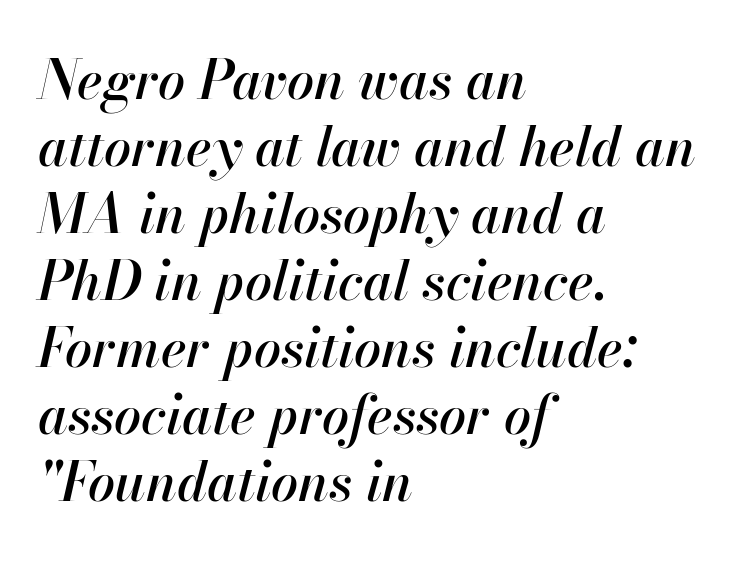
Q: Is the text italic (slanted)? A: Yes, it leans right by about 13 degrees.
Q: Is the text underlined? A: No.
Q: How is the paragraph aligned? A: Left-aligned.
Q: Is the spacing between letters normal or unusually wide? A: Normal.
Q: Width (condensed, normal, or wide)? A: Normal.
Q: Stroke contrast? A: High.
Q: x-height? A: Small.
Q: Monospaced? A: No.
